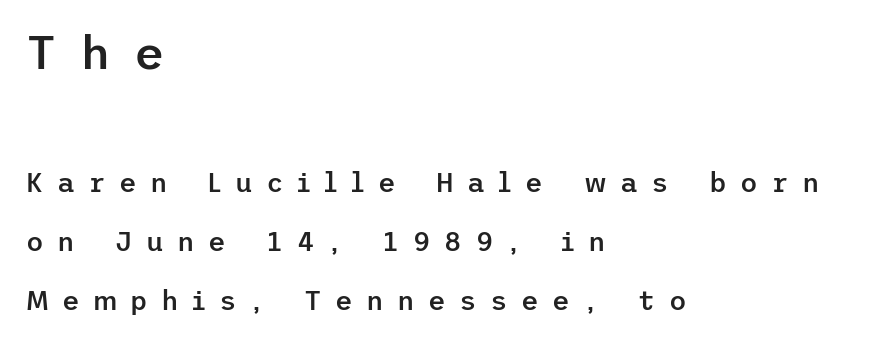
Q: Is the text bold? A: Semi-bold.
Q: Is the text italic (slanted)? A: No, it is upright.
Q: Is the typeface a serif or a sans-serif typeface? A: Sans-serif.
Q: Is the text underlined? A: No.
Q: How is the paragraph aligned? A: Left-aligned.
Q: Is the spacing between letters normal or unusually wide? A: Unusually wide.
Q: Is the spacing between lines tight, normal or loose? A: Loose.
Q: Which block of text is set in a larger size, the first (top) or the second (bottom)? A: The first (top) one.
Q: Width (condensed, normal, or wide)? A: Normal.
Q: Stroke contrast? A: Low.
Q: x-height? A: Medium.
